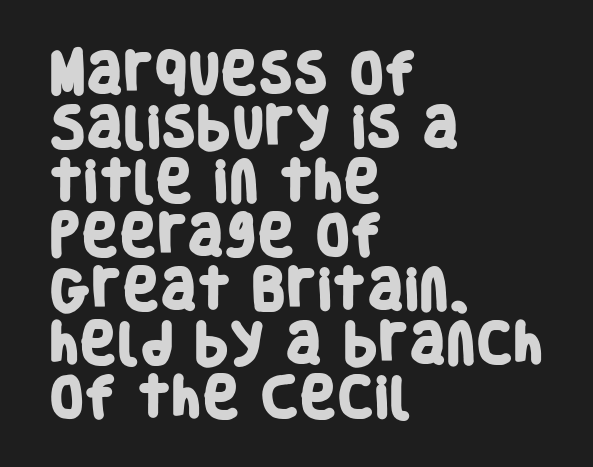
To sum up the face: it is a sans, with no serifs. A classic flush-left, rag-right setting is used for this passage. Each row of text sits above clean, open space. Is this a fixed-width face? No — the glyphs have proportional, varying widths.
